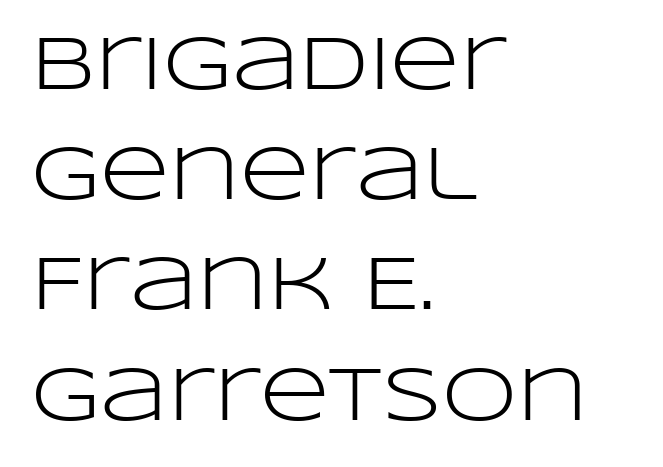
Q: Is the text bold? A: No.
Q: Is the text italic (slanted)? A: No, it is upright.
Q: Is the typeface a serif or a sans-serif typeface? A: Sans-serif.
Q: Is the text underlined? A: No.
Q: How is the paragraph aligned? A: Left-aligned.
Q: Is the spacing between letters normal or unusually wide? A: Normal.
Q: Is the spacing between lines tight, normal or loose? A: Normal.
Q: Width (condensed, normal, or wide)? A: Wide.
Q: Stroke contrast? A: Low.
Q: x-height? A: Large.
Q: Monospaced? A: No.
